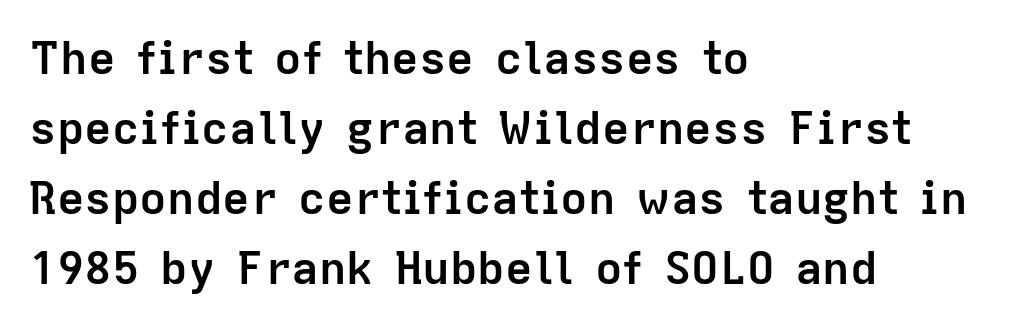
Is there any slant? The stems are plumb. Reading down the column, the eye jumps a familiar distance to each next line. In CSS terms this would be text-align: left. The zone under the glyphs is completely vacant.
